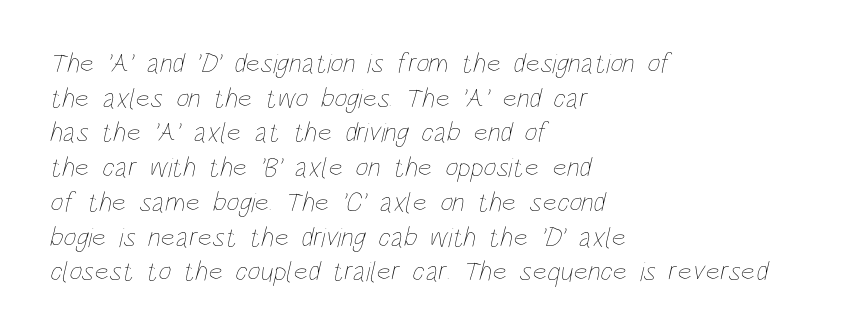
{"bold": "no", "weight": "thin", "width": "condensed", "stroke_contrast": "low", "x_height": "large", "monospaced": "no", "underline": "no", "align": "left", "line_spacing_ratio": 1.24, "letter_spacing": "normal", "letter_spacing_em": 0.0, "glyph_px": 28}
